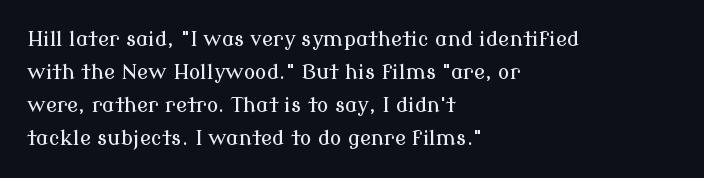
Q: Is the text italic (slanted)? A: No, it is upright.
Q: Is the text underlined? A: No.
Q: How is the paragraph aligned? A: Left-aligned.
Q: Is the spacing between letters normal or unusually wide? A: Normal.
Q: Is the spacing between lines tight, normal or loose? A: Normal.
